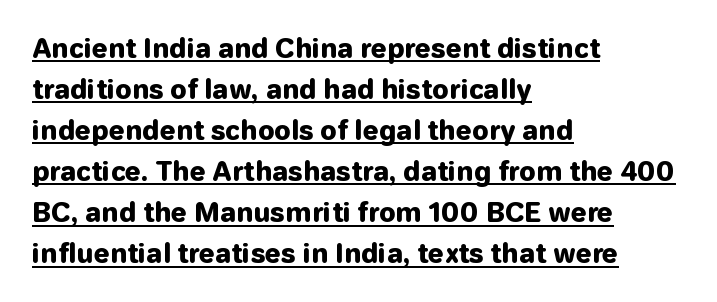
{"italic": "no", "bold": "yes", "underline": "yes", "align": "left", "line_spacing": "normal", "line_spacing_ratio": 1.58, "letter_spacing": "normal", "letter_spacing_em": 0.0, "glyph_px": 26}
